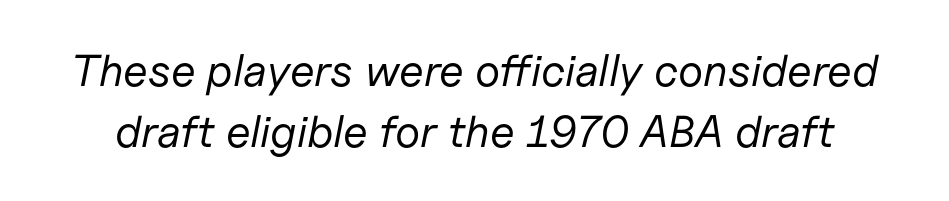
Q: Is the text bold? A: No.
Q: Is the text italic (slanted)? A: Yes, it leans right by about 11 degrees.
Q: Is the text underlined? A: No.
Q: Is the spacing between letters normal or unusually wide? A: Normal.
Q: Is the spacing between lines tight, normal or loose? A: Normal.
Q: Width (condensed, normal, or wide)? A: Normal.
Q: Stroke contrast? A: Low.
Q: x-height? A: Medium.
Q: Monospaced? A: No.
